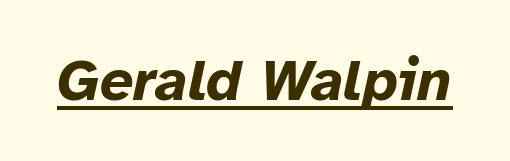
Q: Is the text bold? A: Yes.
Q: Is the text italic (slanted)? A: Yes, it leans right by about 12 degrees.
Q: Is the text underlined? A: Yes.
Q: Is the spacing between letters normal or unusually wide? A: Normal.
Q: Width (condensed, normal, or wide)? A: Normal.
Q: Stroke contrast? A: Low.
Q: x-height? A: Medium.
Q: Monospaced? A: No.
